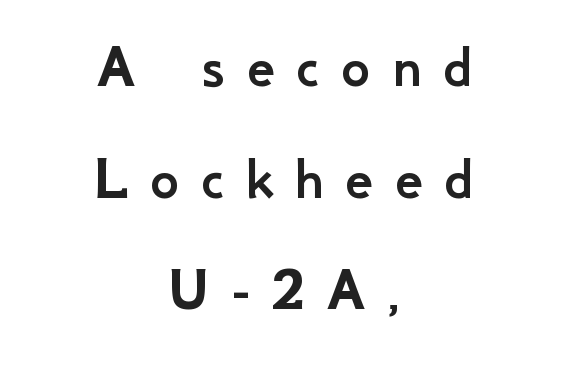
Q: Is the text italic (slanted)? A: No, it is upright.
Q: Is the typeface a serif or a sans-serif typeface? A: Sans-serif.
Q: Is the text underlined? A: No.
Q: How is the paragraph aligned? A: Centered.
Q: Is the spacing between letters normal or unusually wide? A: Unusually wide.
Q: Width (condensed, normal, or wide)? A: Normal.
Q: Stroke contrast? A: Low.
Q: x-height? A: Small.
Q: Monospaced? A: No.
